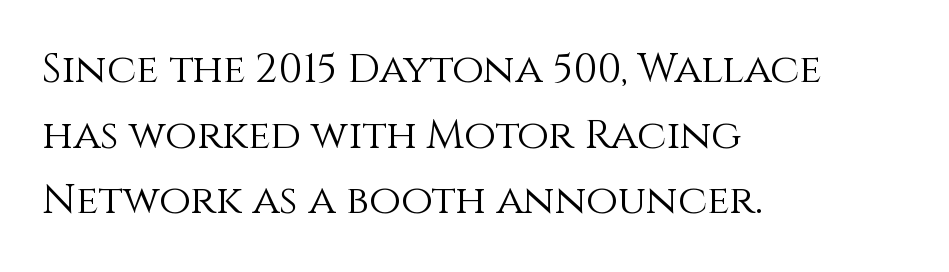
Between one letter and the next there's only the usual sliver of space. Posture: upright roman. Vertical stems look standard width or narrower in stroke. Every row of glyphs begins at an identical x-position on the left.
